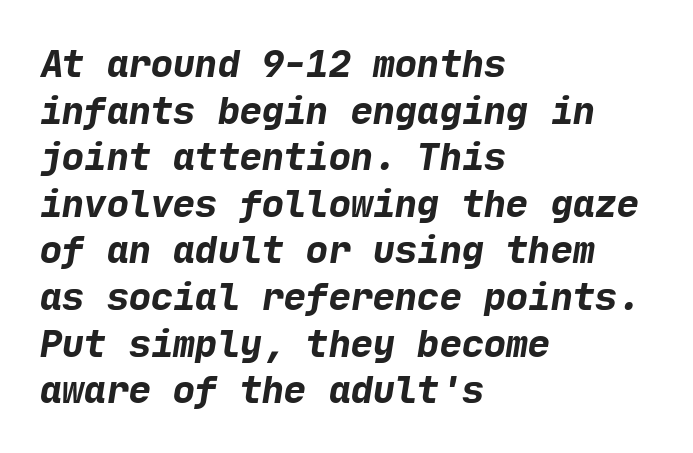
The image shows 37 px bold sans-serif type; set left-aligned, normal line spacing (1.26x), normal letter spacing, not underlined; low stroke contrast and a medium x-height.
